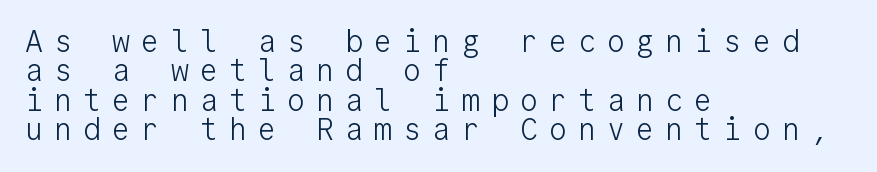
Each word looks stretched out because of the extra space between its letters. Every character here occupies the same horizontal width, giving the sample a typewriter-like rhythm. Each line starts at the same left margin while the right side varies. These lines huddle together more closely than default settings would place them. The specimen reads as upright at a glance. Weight: not bold — regular or lighter.
